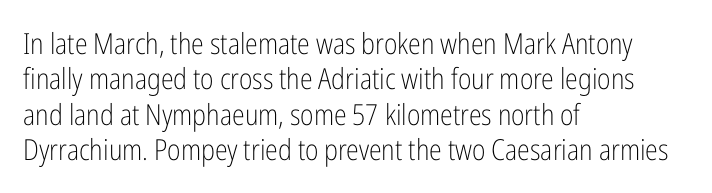
Q: Is the text bold? A: No.
Q: Is the text italic (slanted)? A: No, it is upright.
Q: Is the typeface a serif or a sans-serif typeface? A: Sans-serif.
Q: Is the text underlined? A: No.
Q: How is the paragraph aligned? A: Left-aligned.
Q: Is the spacing between letters normal or unusually wide? A: Normal.
Q: Width (condensed, normal, or wide)? A: Condensed.
Q: Stroke contrast? A: Low.
Q: x-height? A: Medium.
Q: Monospaced? A: No.
